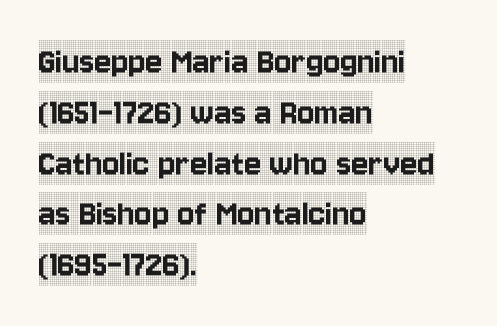
The image shows 40 px condensed serif type, upright; set left-aligned, normal line spacing (1.27x), normal letter spacing, not underlined; a large x-height.
